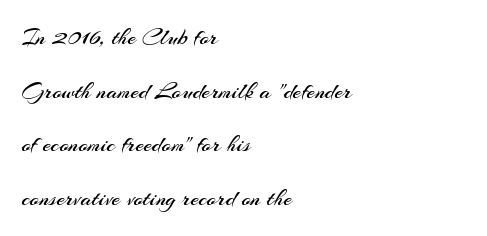
The image shows 24 px text type; set left-aligned, loose line spacing (2.23x), normal letter spacing, not underlined.
